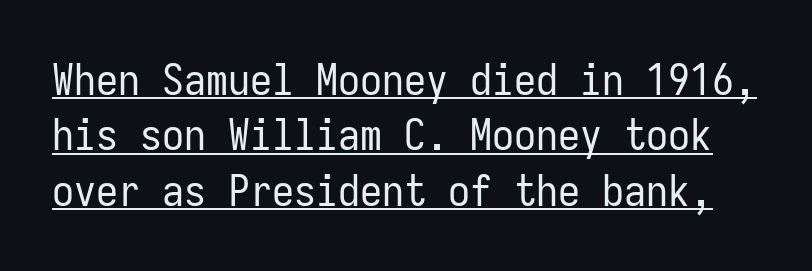
{"serif": "no", "italic": "no", "bold": "no", "weight": "regular", "width": "condensed", "stroke_contrast": "low", "x_height": "medium", "monospaced": "yes", "underline": "yes", "line_spacing": "normal", "line_spacing_ratio": 1.26, "letter_spacing": "normal", "letter_spacing_em": 0.0, "glyph_px": 44}
